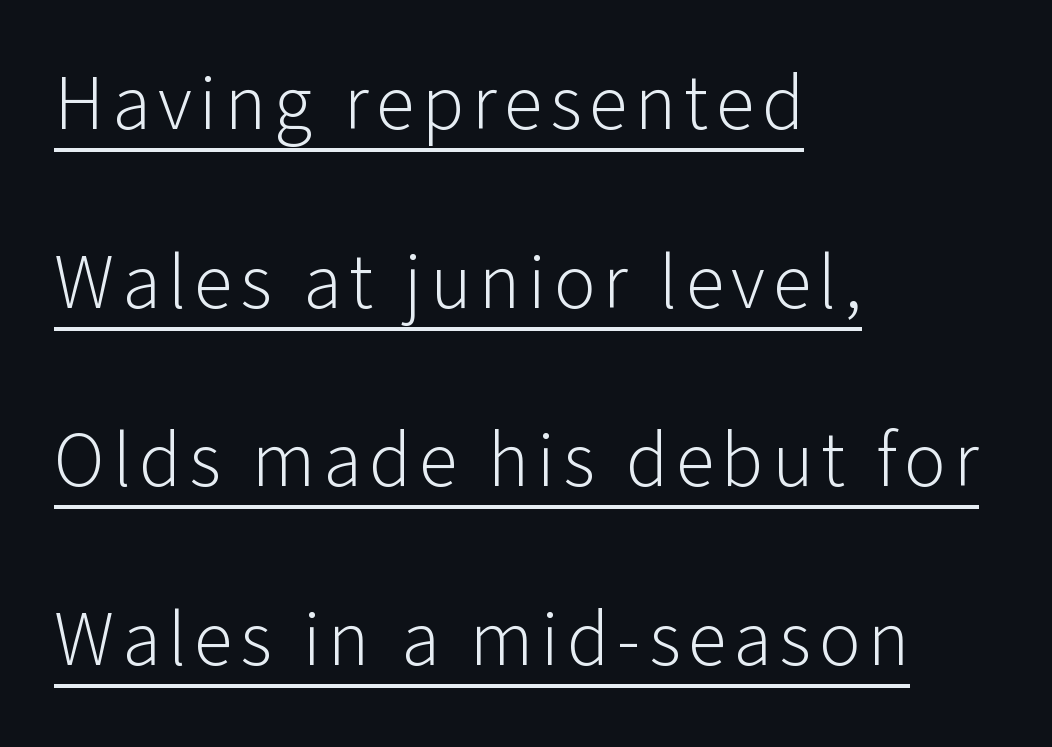
The image shows 78 px light sans-serif type, upright; set left-aligned, loose line spacing (2.29x), underlined; low stroke contrast and a medium x-height.
